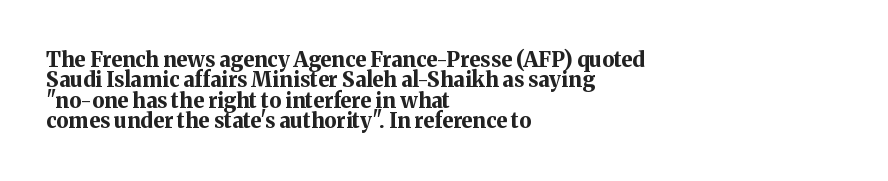
The block of text is dense from top to bottom, with scant space between rows. Stroke thickness is high; the sample reads as a true bold. This sample uses plain, unmodified letter spacing. You can tell it's not italic because the verticals are truly vertical.
